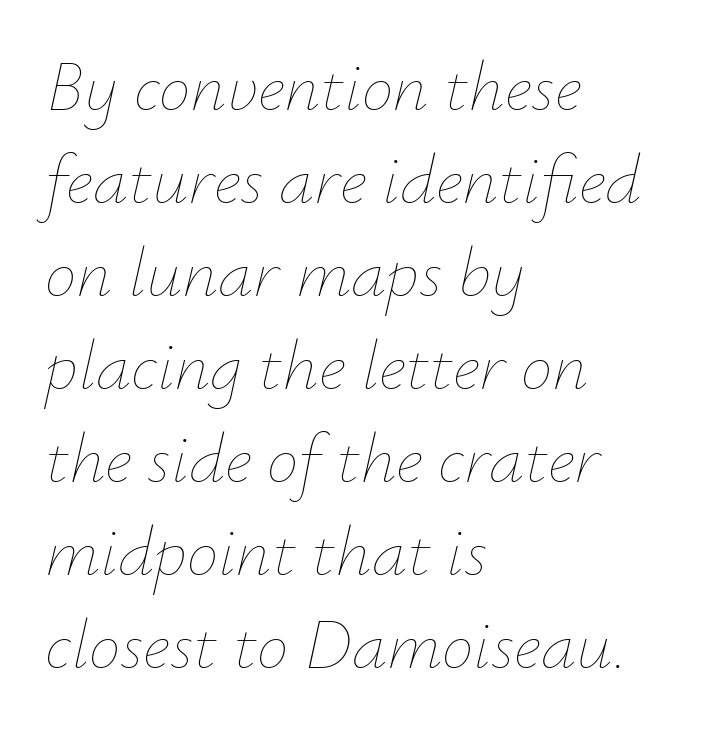
The image shows 71 px thin type, italic (leaning right); set left-aligned, normal line spacing (1.31x), normal letter spacing, not underlined; low stroke contrast and a small x-height.
